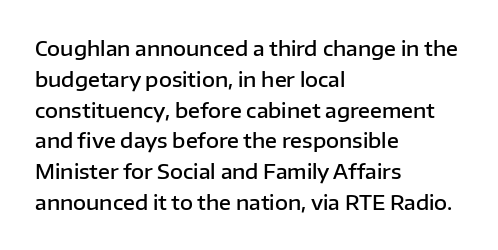
{"italic": "no", "bold": "semi", "underline": "no", "align": "left", "line_spacing": "normal", "line_spacing_ratio": 1.54, "letter_spacing": "normal", "letter_spacing_em": 0.0, "glyph_px": 20}
